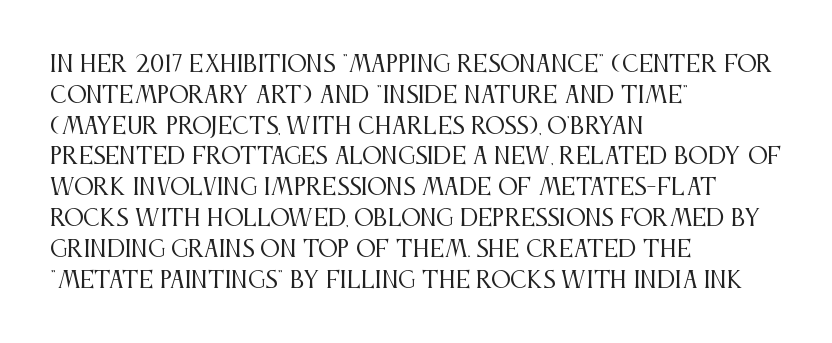
Summary of vertical rhythm: regular, with standard interline spacing. Short note: letters normally spaced. The font's upright variant was chosen for this text. Casual observation: everything's shoved over to the left.
